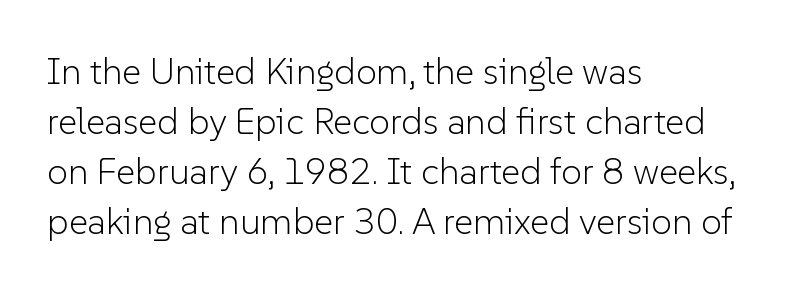
Tracking value appears to be zero — textbook default spacing. Layout note: lines flush left. Varying glyph widths throughout — classic text-font behaviour. No heavy texture on the line: the type isn't bold. Underlining? Definitely not there.
